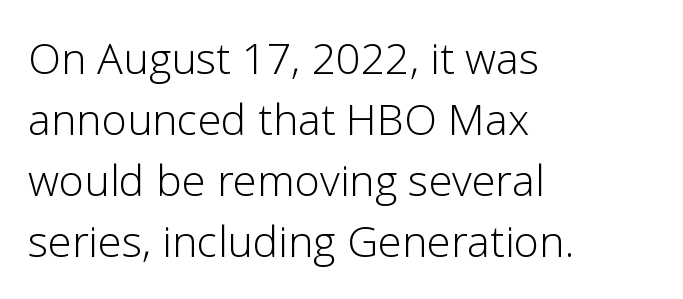
{"serif": "no", "italic": "no", "bold": "no", "weight": "light", "width": "normal", "stroke_contrast": "low", "x_height": "medium", "monospaced": "no", "underline": "no", "align": "left", "line_spacing": "normal", "line_spacing_ratio": 1.42, "letter_spacing": "normal", "letter_spacing_em": 0.0, "glyph_px": 43}
